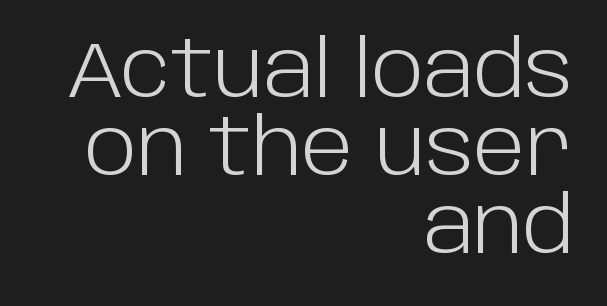
Posture: upright roman. The line texture is even and compact thanks to regular tracking. The space beneath each line is pristine and unruled. The font sits on the lighter half of the weight spectrum, regular included. The rendering shows plain stroke endings on the letterforms — a sans-serif design.
